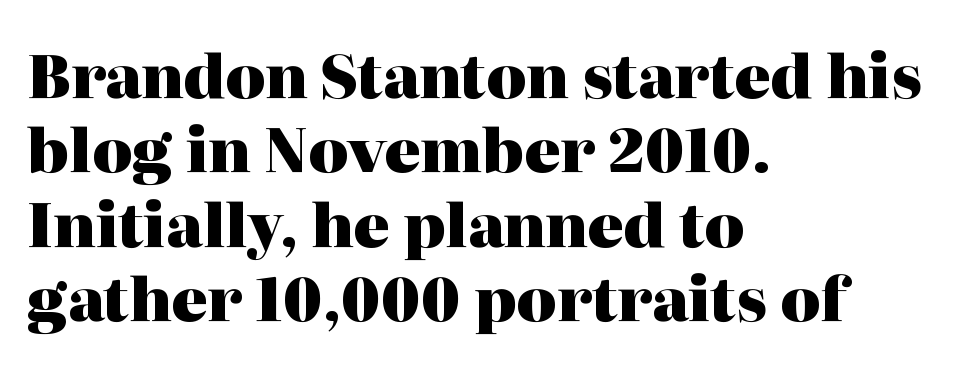
Q: Is the text bold? A: Yes.
Q: Is the text italic (slanted)? A: No, it is upright.
Q: Is the typeface a serif or a sans-serif typeface? A: Serif.
Q: Is the text underlined? A: No.
Q: How is the paragraph aligned? A: Left-aligned.
Q: Is the spacing between letters normal or unusually wide? A: Normal.
Q: Width (condensed, normal, or wide)? A: Normal.
Q: Stroke contrast? A: High.
Q: x-height? A: Medium.
Q: Monospaced? A: No.
